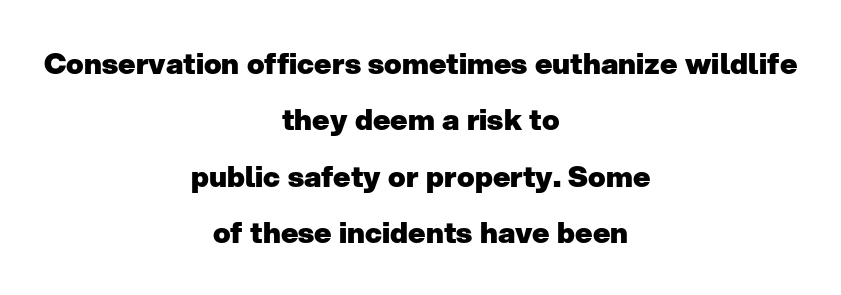
{"serif": "no", "italic": "no", "bold": "yes", "weight": "heavy", "width": "normal", "stroke_contrast": "low", "x_height": "medium", "monospaced": "no", "underline": "no", "align": "center", "line_spacing": "loose", "line_spacing_ratio": 1.94, "letter_spacing": "normal", "letter_spacing_em": 0.0, "glyph_px": 29}
